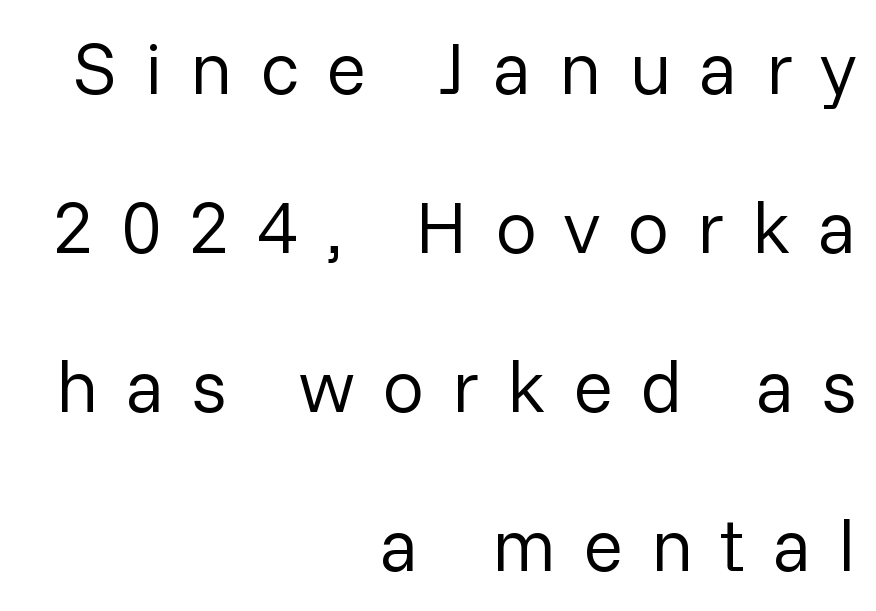
Q: Is the text bold? A: No.
Q: Is the text italic (slanted)? A: No, it is upright.
Q: Is the typeface a serif or a sans-serif typeface? A: Sans-serif.
Q: Is the text underlined? A: No.
Q: How is the paragraph aligned? A: Right-aligned.
Q: Is the spacing between letters normal or unusually wide? A: Unusually wide.
Q: Is the spacing between lines tight, normal or loose? A: Loose.
Q: Width (condensed, normal, or wide)? A: Normal.
Q: Stroke contrast? A: Low.
Q: x-height? A: Medium.
Q: Monospaced? A: No.
